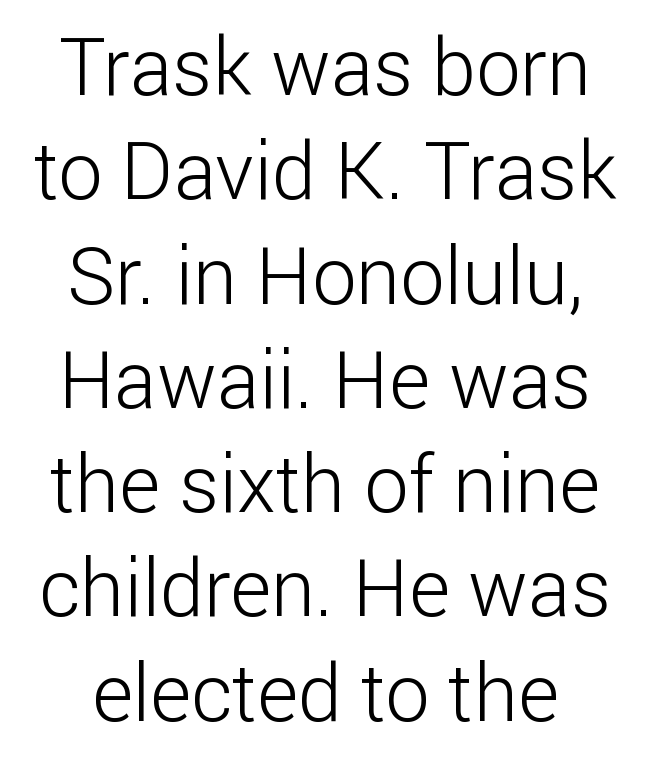
{"serif": "no", "italic": "no", "bold": "no", "weight": "light", "width": "normal", "stroke_contrast": "low", "x_height": "medium", "monospaced": "no", "underline": "no", "align": "center", "line_spacing": "normal", "line_spacing_ratio": 1.32, "letter_spacing": "normal", "letter_spacing_em": 0.0, "glyph_px": 79}
